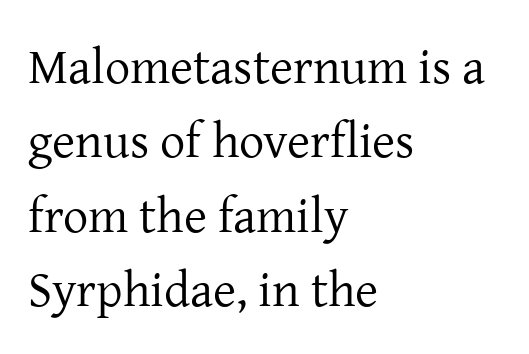
The image shows 50 px regular-weight serif type, upright; set left-aligned, normal line spacing (1.49x), normal letter spacing, not underlined; low stroke contrast and a medium x-height.
